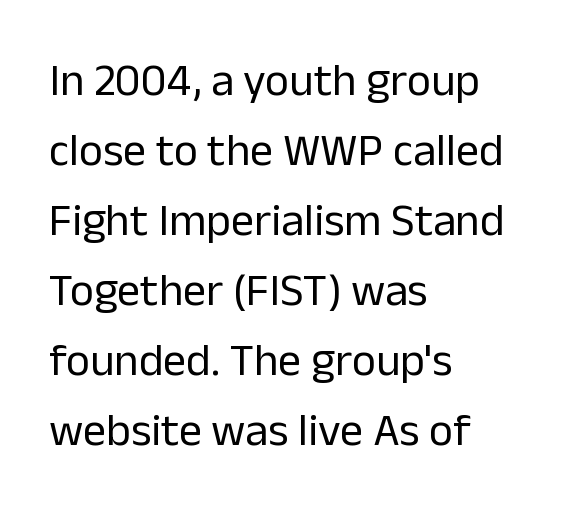
The space directly below the letters is spotless. These lines sit exactly where default settings would place them. Casual observation: everything's shoved over to the left. The tracking reads as untouched default to a designer's eye. Varying glyph widths throughout — classic text-font behaviour.
